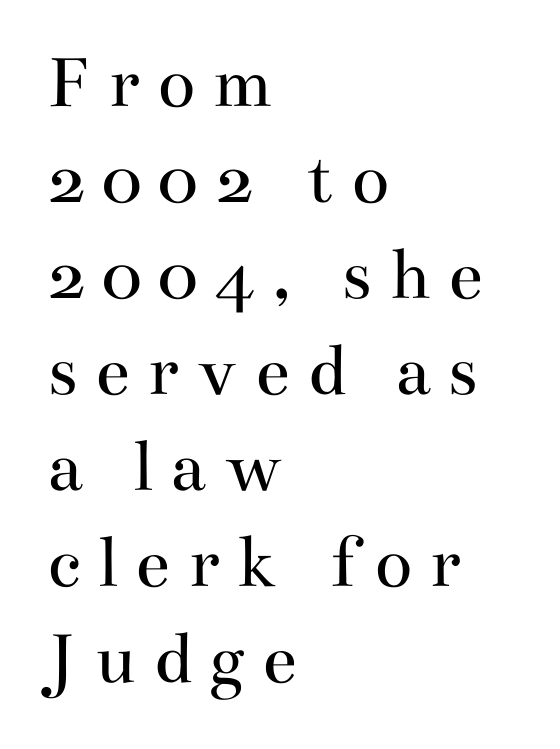
Q: Is the text bold? A: No.
Q: Is the text italic (slanted)? A: No, it is upright.
Q: Is the typeface a serif or a sans-serif typeface? A: Serif.
Q: Is the text underlined? A: No.
Q: How is the paragraph aligned? A: Left-aligned.
Q: Is the spacing between letters normal or unusually wide? A: Unusually wide.
Q: Width (condensed, normal, or wide)? A: Wide.
Q: Stroke contrast? A: Medium.
Q: x-height? A: Small.
Q: Monospaced? A: No.
